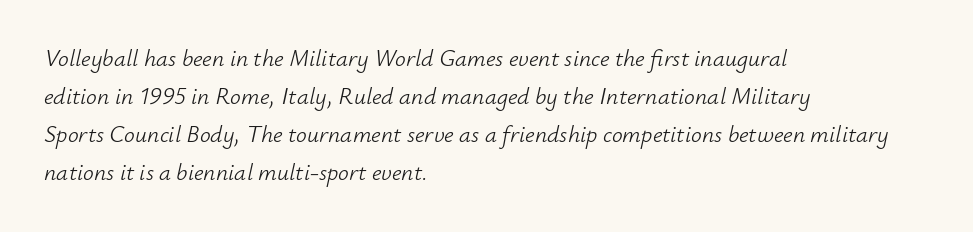
These lines are set flush left with a ragged right edge. The baseline area is clear. The line-height multiplier appears to be the usual default. The specimen reads as italic at a glance. No heavy texture on the line: the type isn't bold.
